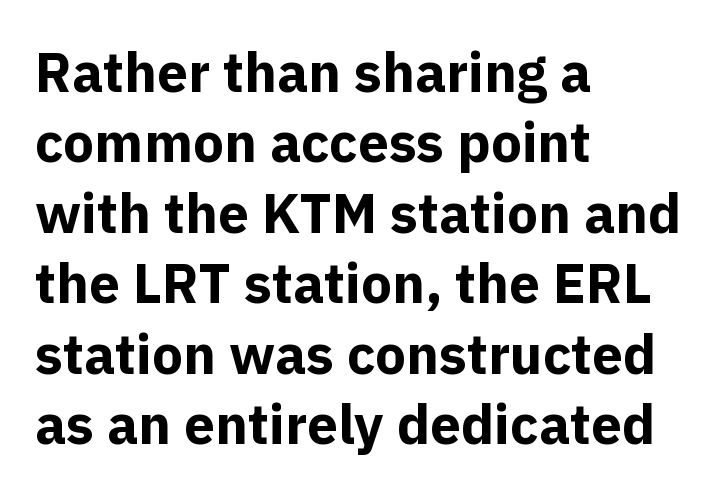
{"serif": "no", "italic": "no", "bold": "yes", "weight": "bold", "width": "normal", "x_height": "medium", "monospaced": "no", "underline": "no", "align": "left", "line_spacing": "normal", "line_spacing_ratio": 1.28, "letter_spacing": "normal", "letter_spacing_em": 0.0, "glyph_px": 55}
